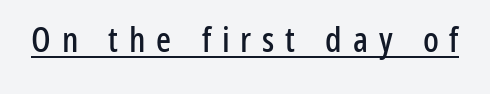
{"serif": "no", "italic": "no", "width": "condensed", "stroke_contrast": "low", "x_height": "medium", "monospaced": "no", "underline": "yes", "letter_spacing": "wide", "letter_spacing_em": 0.31, "glyph_px": 35}
